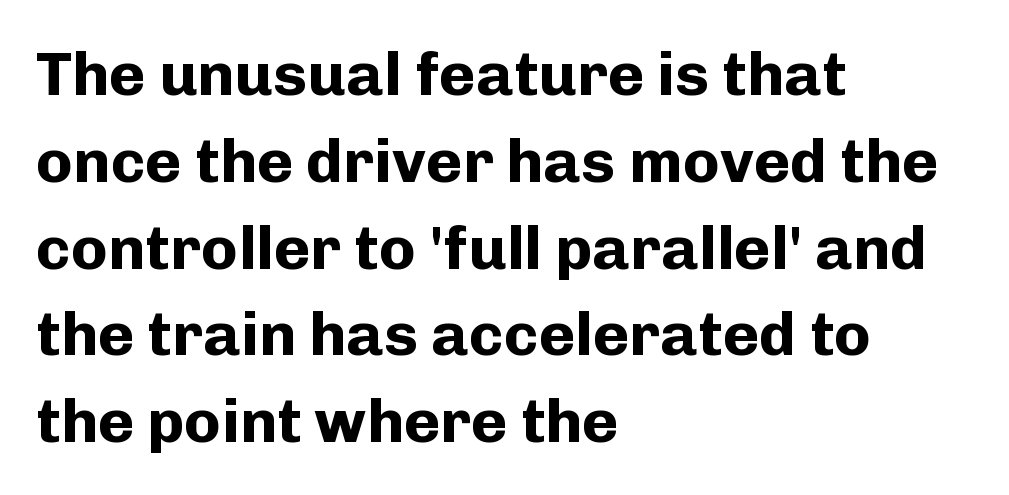
The image shows 62 px bold sans-serif type, upright; set left-aligned, normal line spacing (1.4x), normal letter spacing, not underlined; low stroke contrast and a medium x-height.
